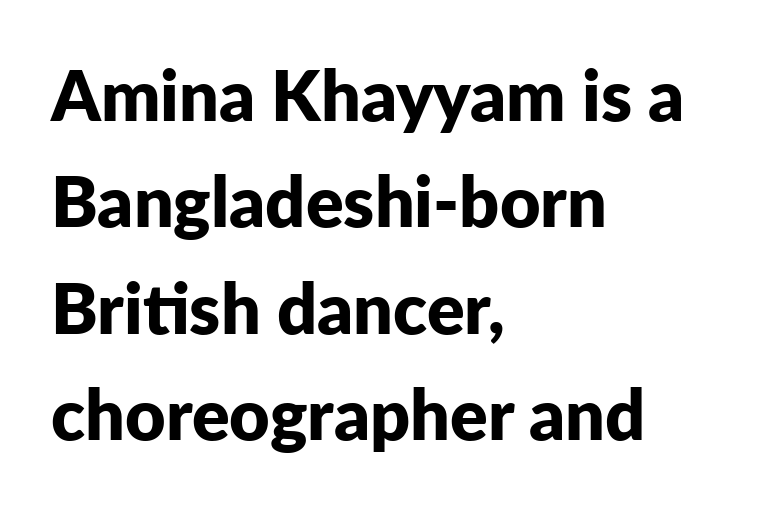
{"serif": "no", "italic": "no", "bold": "yes", "weight": "bold", "width": "normal", "stroke_contrast": "low", "x_height": "medium", "monospaced": "no", "underline": "no", "align": "left", "line_spacing": "normal", "line_spacing_ratio": 1.52, "letter_spacing": "normal", "letter_spacing_em": 0.0, "glyph_px": 70}
